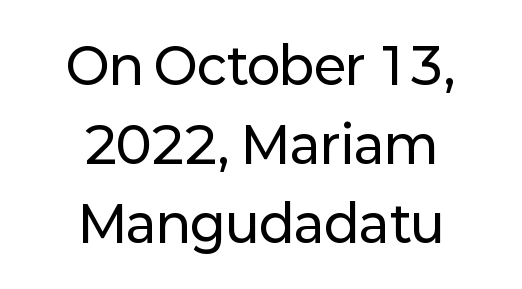
{"serif": "no", "italic": "no", "width": "normal", "stroke_contrast": "low", "x_height": "medium", "monospaced": "no", "underline": "no", "align": "center", "line_spacing": "normal", "line_spacing_ratio": 1.58, "letter_spacing": "normal", "letter_spacing_em": 0.0, "glyph_px": 50}
